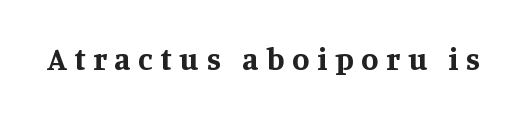
The image shows 32 px bold serif type, upright; set unusually wide letter spacing (+0.24 em), not underlined; medium stroke contrast and a large x-height.
